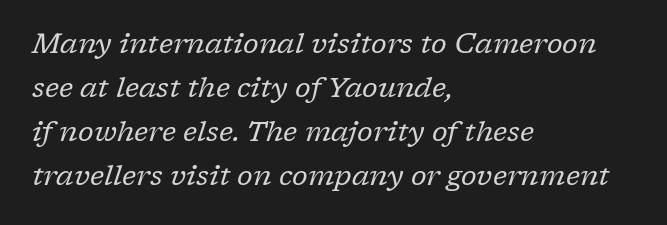
Q: Is the text bold? A: No.
Q: Is the text italic (slanted)? A: Yes, it leans right by about 17 degrees.
Q: Is the typeface a serif or a sans-serif typeface? A: Serif.
Q: Is the text underlined? A: No.
Q: How is the paragraph aligned? A: Left-aligned.
Q: Is the spacing between letters normal or unusually wide? A: Normal.
Q: Is the spacing between lines tight, normal or loose? A: Normal.
Q: Width (condensed, normal, or wide)? A: Normal.
Q: Stroke contrast? A: Low.
Q: x-height? A: Medium.
Q: Monospaced? A: No.
